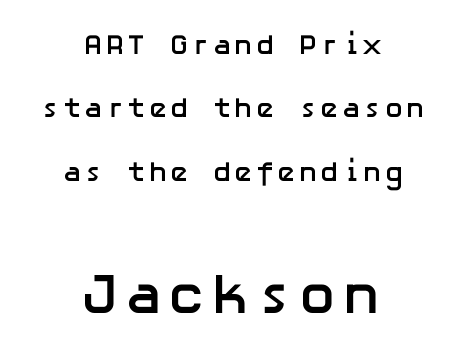
A sans-serif font was chosen for this passage. Horizontally, the lines are justified to the midpoint only. This rendering features lettering with no underline. Typesetter's note: full bold, strokes at maximum text heaviness. Airy leading.
